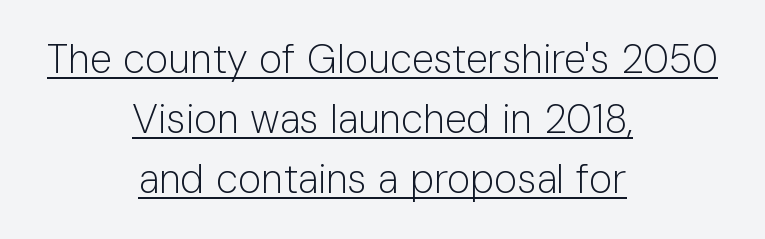
The image shows 40 px light sans-serif type, upright; set centered, normal line spacing (1.5x), normal letter spacing, underlined; low stroke contrast and a medium x-height.
